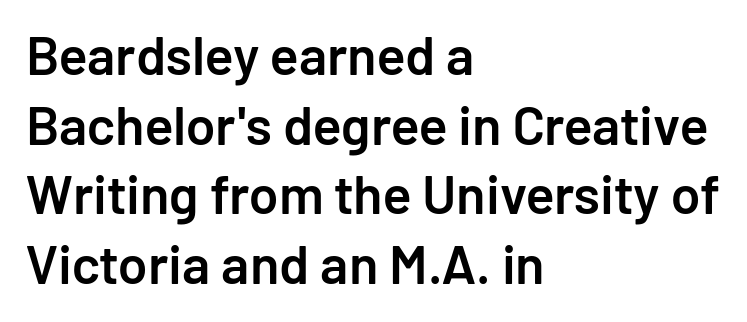
The image shows 54 px semibold sans-serif type, upright; set left-aligned, normal line spacing (1.29x), normal letter spacing, not underlined; low stroke contrast and a medium x-height.
